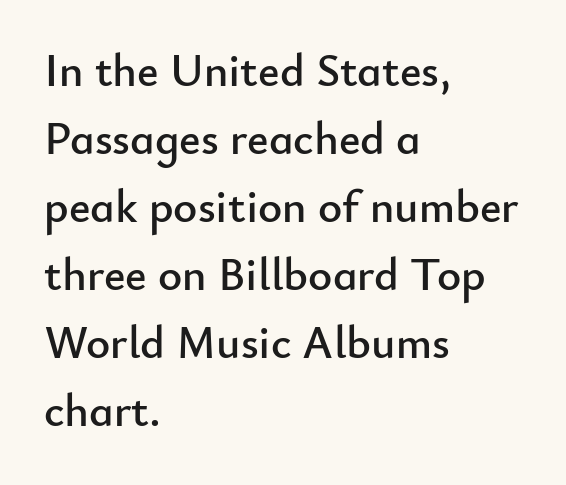
The image shows 46 px sans-serif type, upright; set left-aligned, normal line spacing (1.48x), normal letter spacing, not underlined; low stroke contrast and a small x-height.
